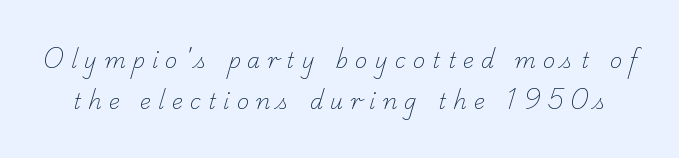
Q: Is the text bold? A: No.
Q: Is the text underlined? A: No.
Q: Is the spacing between letters normal or unusually wide? A: Unusually wide.
Q: Is the spacing between lines tight, normal or loose? A: Loose.
